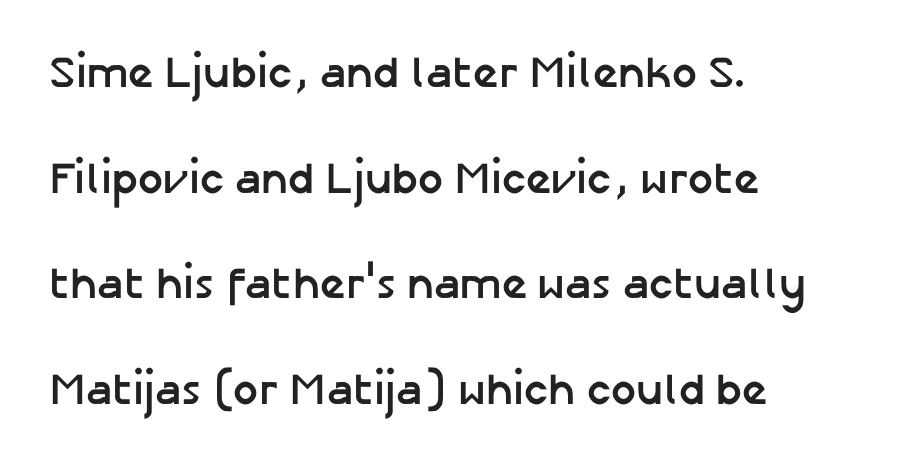
{"serif": "no", "italic": "no", "bold": "yes", "weight": "semibold", "width": "normal", "stroke_contrast": "low", "x_height": "medium", "monospaced": "no", "underline": "no", "align": "left", "line_spacing": "loose", "line_spacing_ratio": 2.4, "letter_spacing": "normal", "letter_spacing_em": 0.0, "glyph_px": 44}
